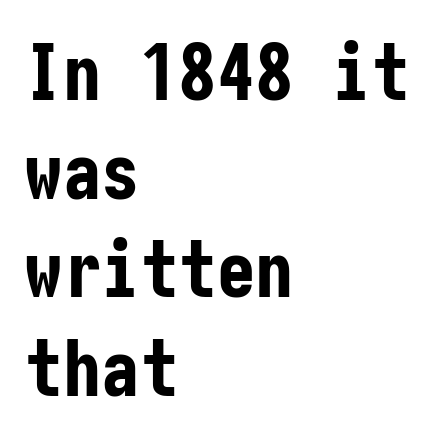
The image shows 77 px bold, condensed sans-serif type, upright; set left-aligned, normal line spacing (1.28x), normal letter spacing, not underlined; low stroke contrast and a medium x-height.
